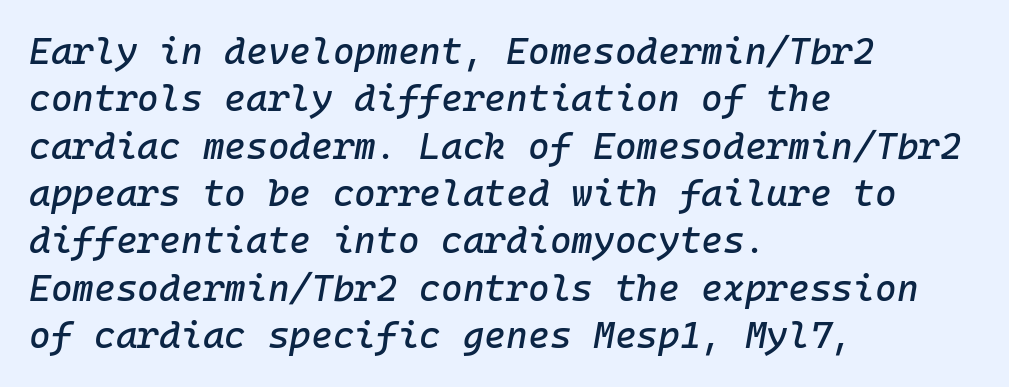
{"italic": "yes", "lean": "right", "slant_degrees": 10, "width": "normal", "stroke_contrast": "low", "x_height": "medium", "monospaced": "yes", "underline": "no", "align": "left", "line_spacing": "normal", "line_spacing_ratio": 1.28, "letter_spacing": "normal", "letter_spacing_em": 0.0, "glyph_px": 37}
